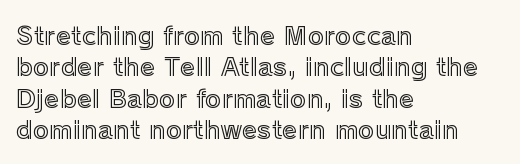
{"italic": "no", "underline": "no", "align": "left", "line_spacing": "normal", "line_spacing_ratio": 1.26, "letter_spacing": "normal", "letter_spacing_em": 0.0, "glyph_px": 25}
